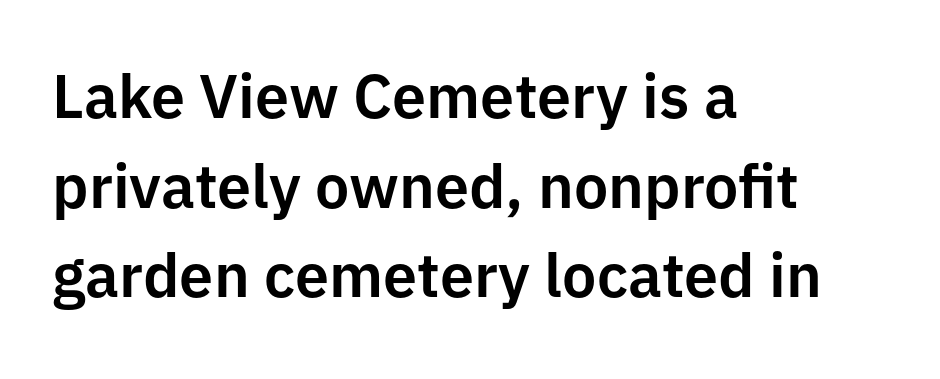
The image shows 61 px sans-serif type, upright; set left-aligned, normal line spacing (1.47x), normal letter spacing, not underlined; low stroke contrast and a medium x-height.
